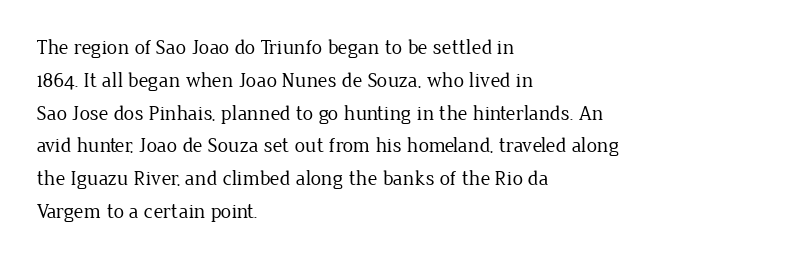
Upright lettering throughout. The rows are spaced the way most documents space them. These lines stack with their left ends in a neat column. The space beneath each line is pristine and unruled. This sample uses plain, unmodified letter spacing. Stem width sits at or under what a default text font uses.
